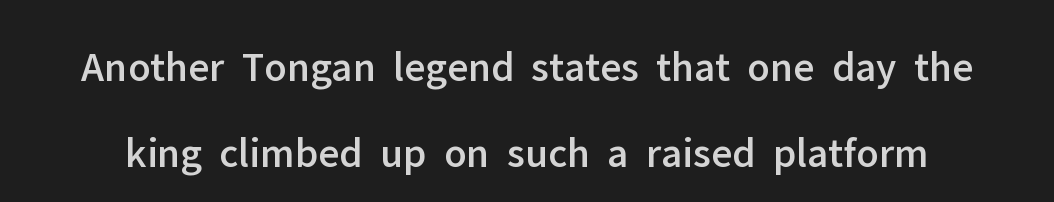
To sum up the face: it is a sans, with no serifs. The passage shown stacks its lines with a broad gap. The font's upright variant was chosen for this text. Words appear dense and cohesive because spacing is normal.
